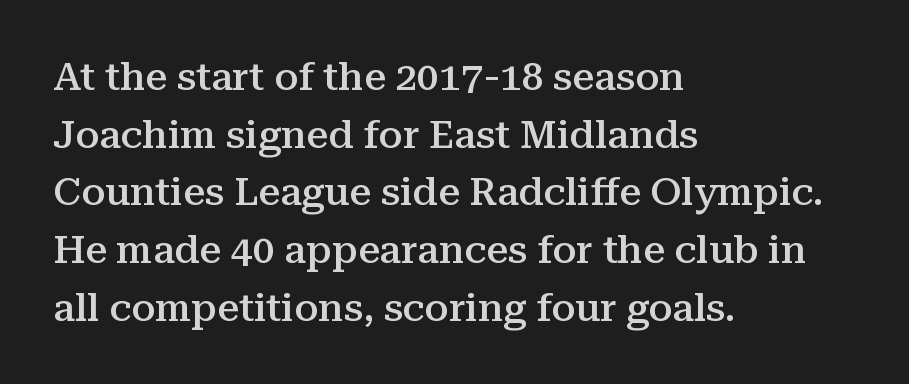
The image shows 39 px semibold serif type, upright; set left-aligned, normal line spacing (1.48x), normal letter spacing, not underlined; medium stroke contrast and a medium x-height.
